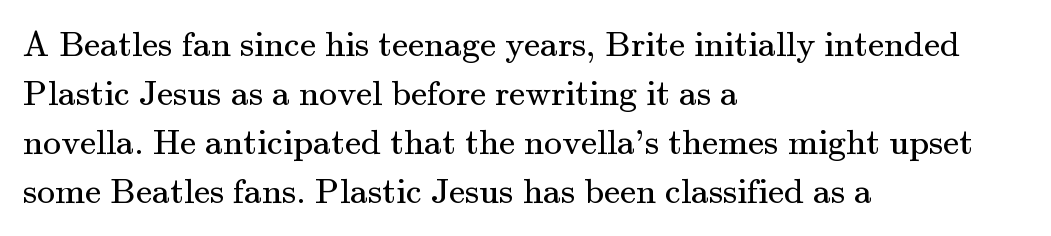
Q: Is the text bold? A: No.
Q: Is the text italic (slanted)? A: No, it is upright.
Q: Is the typeface a serif or a sans-serif typeface? A: Serif.
Q: Is the text underlined? A: No.
Q: How is the paragraph aligned? A: Left-aligned.
Q: Is the spacing between letters normal or unusually wide? A: Normal.
Q: Is the spacing between lines tight, normal or loose? A: Normal.
Q: Width (condensed, normal, or wide)? A: Normal.
Q: Stroke contrast? A: Medium.
Q: x-height? A: Small.
Q: Monospaced? A: No.
